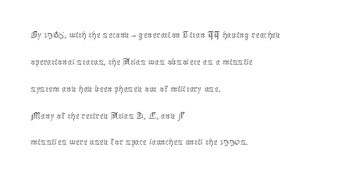
{"italic": "no", "bold": "no", "underline": "no", "align": "left", "line_spacing_ratio": 1.22, "letter_spacing": "normal", "letter_spacing_em": 0.0, "glyph_px": 22}
